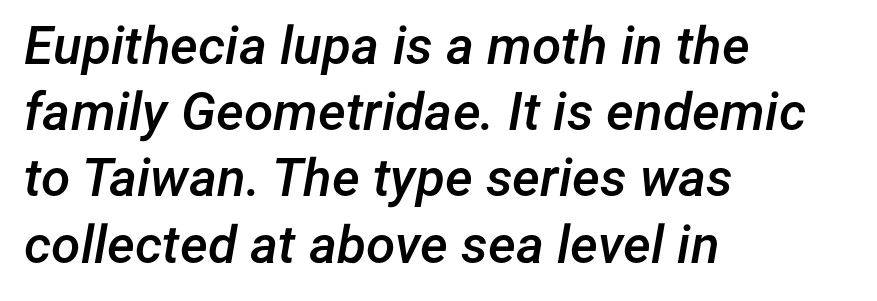
Q: Is the text bold? A: Semi-bold.
Q: Is the text italic (slanted)? A: Yes, it leans right by about 12 degrees.
Q: Is the text underlined? A: No.
Q: How is the paragraph aligned? A: Left-aligned.
Q: Is the spacing between letters normal or unusually wide? A: Normal.
Q: Is the spacing between lines tight, normal or loose? A: Normal.
Q: Width (condensed, normal, or wide)? A: Normal.
Q: Stroke contrast? A: Low.
Q: x-height? A: Medium.
Q: Monospaced? A: No.
